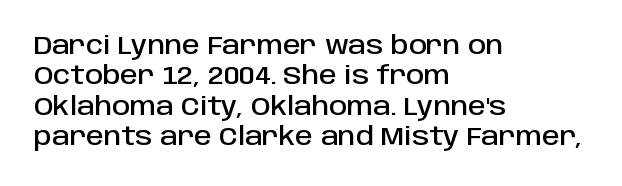
The typography opts for an upright posture over an oblique one. The letterforms sit shoulder to shoulder at normal distance. Compared with a centered layout, this one pins lines to the left instead. Descenders are the only things crossing below the line.
